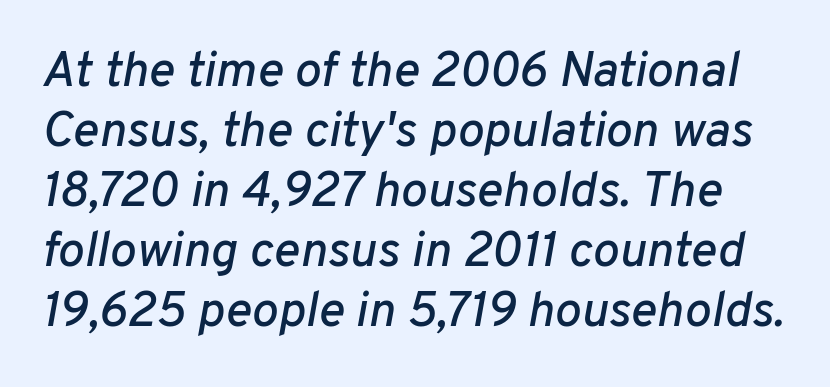
The image shows 50 px text type, italic (leaning right); set line spacing 1.2x, normal letter spacing, not underlined; low stroke contrast and a medium x-height.
